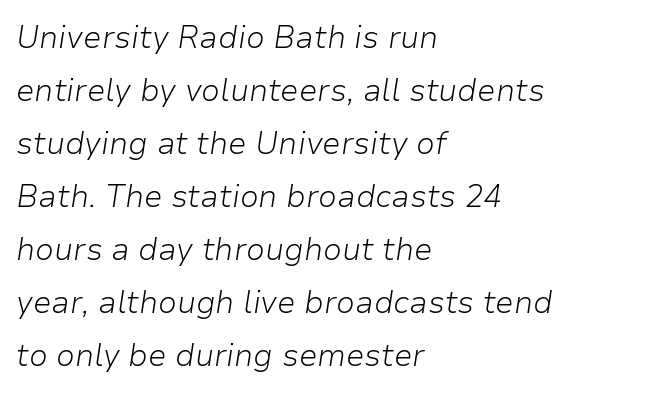
Q: Is the text bold? A: No.
Q: Is the text italic (slanted)? A: Yes, it leans right by about 9 degrees.
Q: Is the text underlined? A: No.
Q: How is the paragraph aligned? A: Left-aligned.
Q: Is the spacing between letters normal or unusually wide? A: Normal.
Q: Width (condensed, normal, or wide)? A: Normal.
Q: Stroke contrast? A: Low.
Q: x-height? A: Medium.
Q: Monospaced? A: No.
